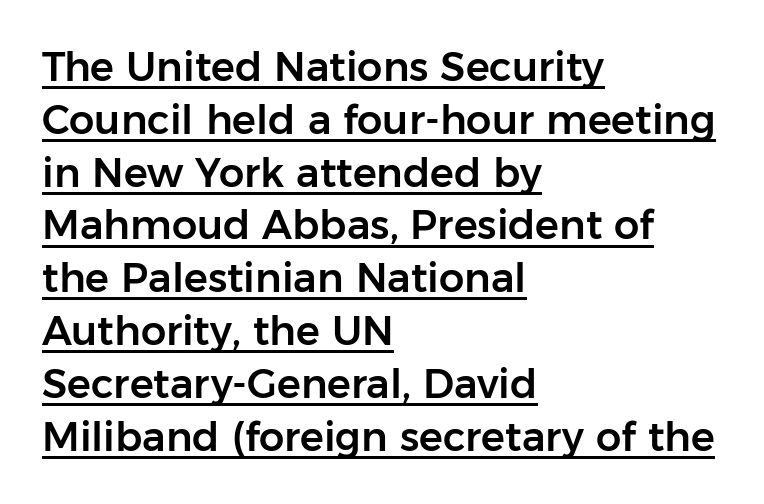
Q: Is the text italic (slanted)? A: No, it is upright.
Q: Is the typeface a serif or a sans-serif typeface? A: Sans-serif.
Q: Is the text underlined? A: Yes.
Q: How is the paragraph aligned? A: Left-aligned.
Q: Is the spacing between letters normal or unusually wide? A: Normal.
Q: Is the spacing between lines tight, normal or loose? A: Normal.
Q: Width (condensed, normal, or wide)? A: Normal.
Q: Stroke contrast? A: Low.
Q: x-height? A: Medium.
Q: Monospaced? A: No.
